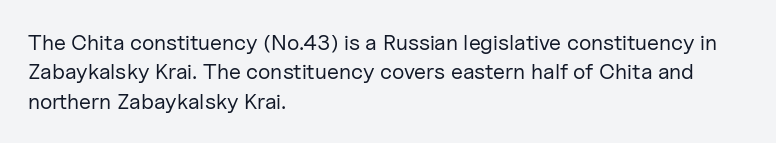
{"italic": "no", "bold": "no", "underline": "no", "align": "left", "line_spacing": "normal", "line_spacing_ratio": 1.34, "letter_spacing": "normal", "letter_spacing_em": 0.0, "glyph_px": 22}
